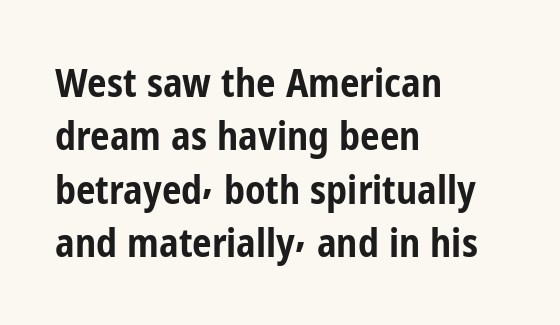
The image shows 39 px bold, condensed sans-serif type, upright; set left-aligned, normal line spacing (1.37x), normal letter spacing, not underlined; low stroke contrast and a medium x-height.
